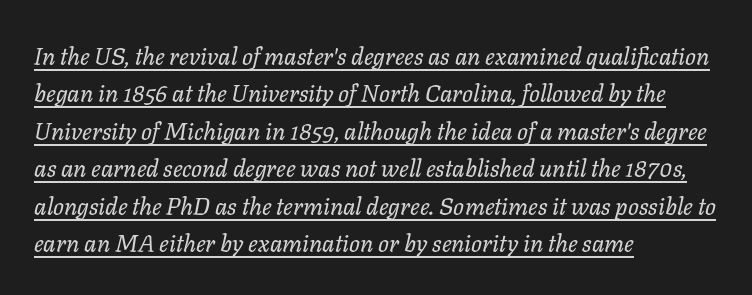
Q: Is the text bold? A: No.
Q: Is the text italic (slanted)? A: Yes, it leans right by about 11 degrees.
Q: Is the text underlined? A: Yes.
Q: How is the paragraph aligned? A: Left-aligned.
Q: Is the spacing between letters normal or unusually wide? A: Normal.
Q: Is the spacing between lines tight, normal or loose? A: Normal.
